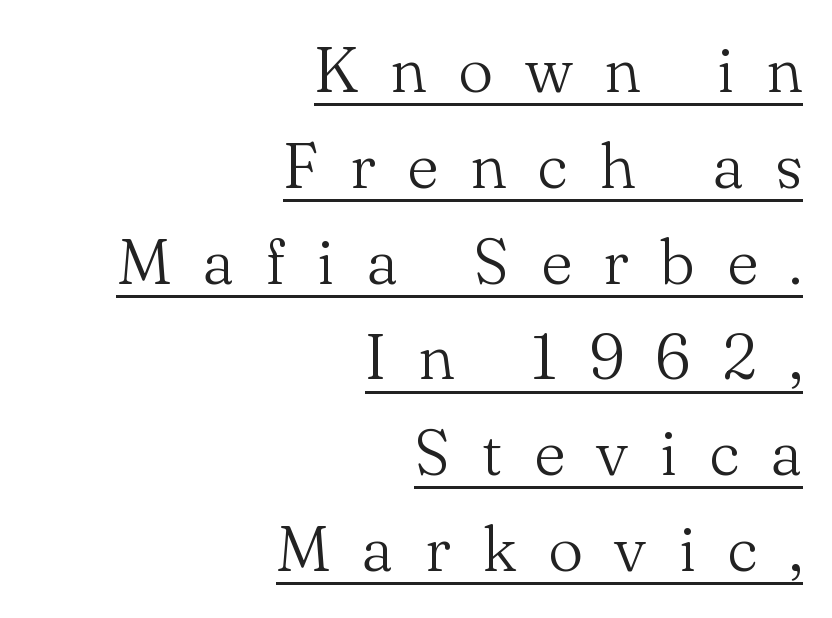
The passage is arranged like a letterhead date or caption credit — flush right. The glyphs are accompanied by a horizontal stroke just below them. The passage shown is not bold in any degree. Inter-character spacing is expanded well beyond the font's built-in metrics. Spacing verdict: proportional, widths tailored to each character. What's the leading like? Ordinary, nothing unusual.
